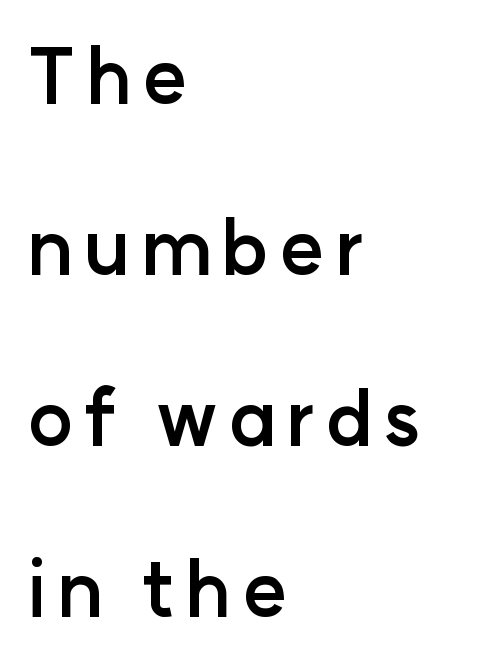
{"serif": "no", "italic": "no", "bold": "yes", "weight": "semibold", "width": "normal", "stroke_contrast": "low", "x_height": "medium", "monospaced": "no", "underline": "no", "align": "left", "line_spacing": "loose", "line_spacing_ratio": 2.25, "glyph_px": 76}
